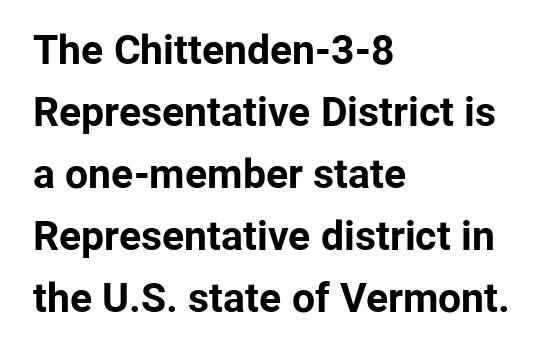
The image shows 41 px bold sans-serif type, upright; set left-aligned, normal line spacing (1.51x), normal letter spacing, not underlined; low stroke contrast and a medium x-height.
